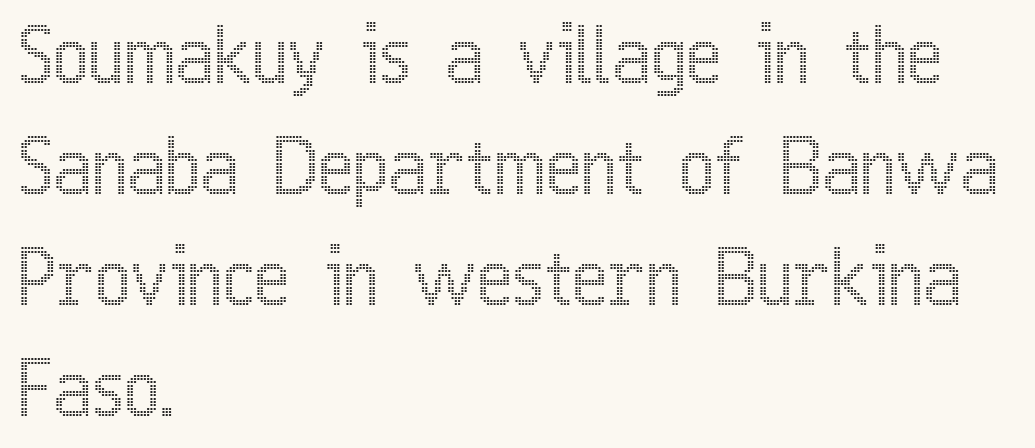
Character widths vary here, with narrow letters taking less room than wide ones. Where is the straight margin? On the left. This sample uses an upright cut, with every glyph sitting square on the baseline. The passage shown is not underscored anywhere. This rendering leaves character spacing at its baseline value.
